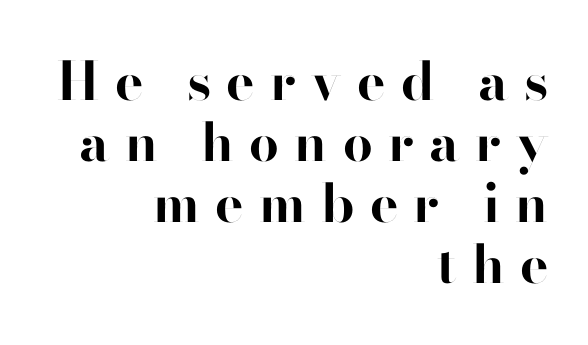
Q: Is the text bold? A: Yes.
Q: Is the text italic (slanted)? A: No, it is upright.
Q: Is the typeface a serif or a sans-serif typeface? A: Sans-serif.
Q: Is the text underlined? A: No.
Q: How is the paragraph aligned? A: Right-aligned.
Q: Is the spacing between letters normal or unusually wide? A: Unusually wide.
Q: Is the spacing between lines tight, normal or loose? A: Tight.
Q: Width (condensed, normal, or wide)? A: Normal.
Q: Stroke contrast? A: High.
Q: x-height? A: Small.
Q: Monospaced? A: No.
